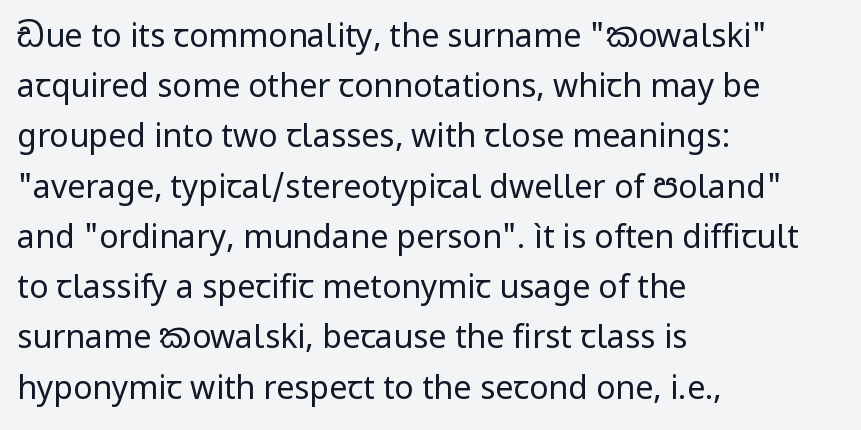
Q: Is the text bold? A: No.
Q: Is the text italic (slanted)? A: No, it is upright.
Q: Is the typeface a serif or a sans-serif typeface? A: Sans-serif.
Q: Is the text underlined? A: No.
Q: How is the paragraph aligned? A: Left-aligned.
Q: Is the spacing between letters normal or unusually wide? A: Normal.
Q: Is the spacing between lines tight, normal or loose? A: Normal.
Q: Width (condensed, normal, or wide)? A: Normal.
Q: Stroke contrast? A: Low.
Q: x-height? A: Medium.
Q: Monospaced? A: No.
